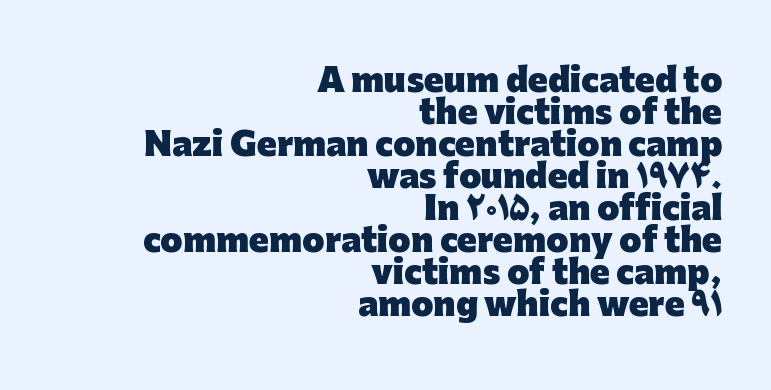
Tracking here is standard; glyphs follow each other at the usual distance. Is the block centered? No — it sits flush against the right margin. Interline gaps are noticeably narrow in this sample. Type style note: lacks serifs. Notice how the stems are strictly vertical — no italics here. Weight check: bold — yes, fully.
